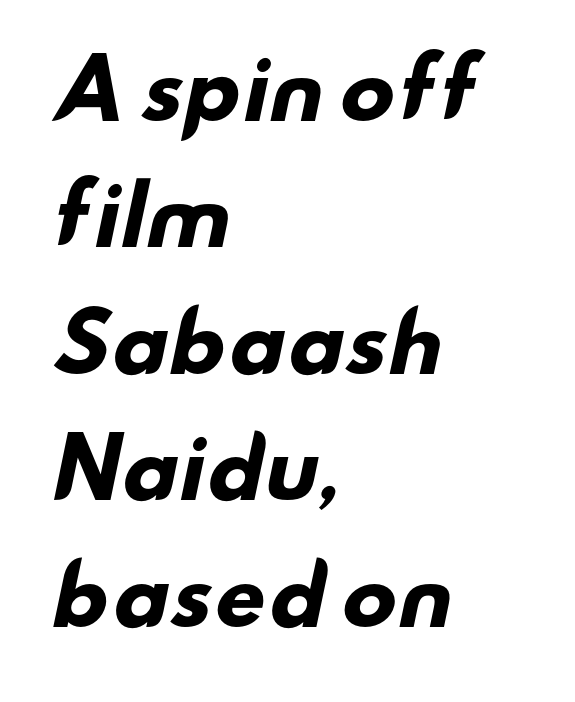
The image shows 80 px heavy, wide sans-serif type; set left-aligned, normal line spacing (1.58x), normal letter spacing, not underlined; low stroke contrast and a small x-height.
